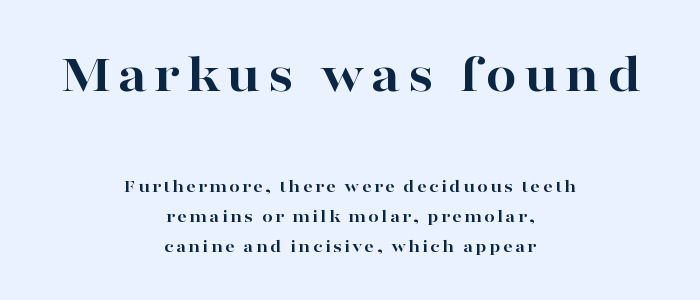
The image shows 56 px bold, wide serif type, upright; set centered, normal line spacing (1.59x), not underlined; the first (top) block is 2.95x larger; high stroke contrast and a medium x-height.
